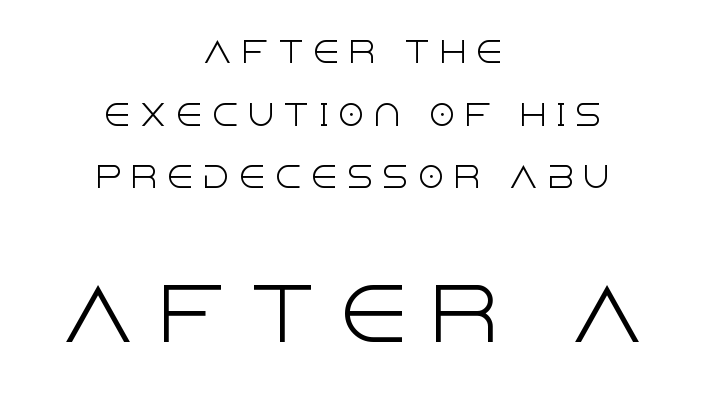
Q: Is the text bold? A: No.
Q: Is the text italic (slanted)? A: No, it is upright.
Q: Is the typeface a serif or a sans-serif typeface? A: Sans-serif.
Q: Is the text underlined? A: No.
Q: How is the paragraph aligned? A: Centered.
Q: Is the spacing between letters normal or unusually wide? A: Unusually wide.
Q: Is the spacing between lines tight, normal or loose? A: Loose.
Q: Which block of text is set in a larger size, the first (top) or the second (bottom)? A: The second (bottom) one.
Q: Width (condensed, normal, or wide)? A: Normal.
Q: x-height? A: Large.
Q: Monospaced? A: No.
